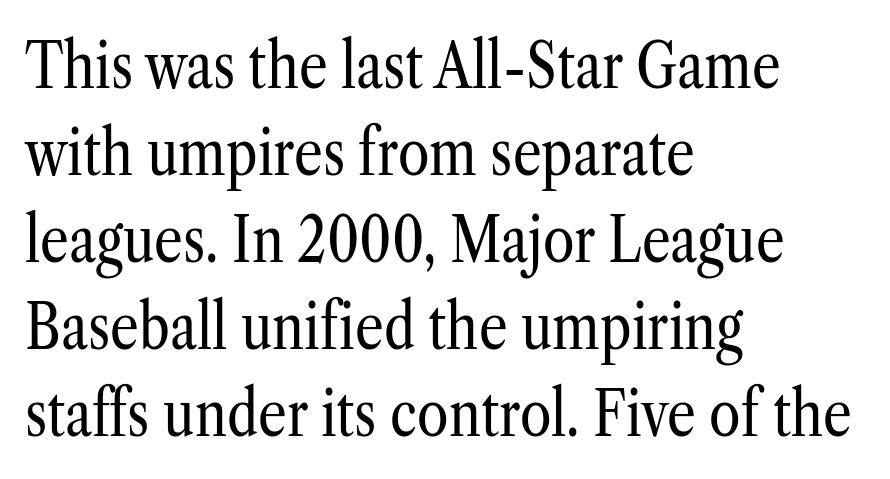
Q: Is the text bold? A: No.
Q: Is the text italic (slanted)? A: No, it is upright.
Q: Is the typeface a serif or a sans-serif typeface? A: Serif.
Q: Is the text underlined? A: No.
Q: How is the paragraph aligned? A: Left-aligned.
Q: Is the spacing between letters normal or unusually wide? A: Normal.
Q: Is the spacing between lines tight, normal or loose? A: Normal.
Q: Width (condensed, normal, or wide)? A: Condensed.
Q: Stroke contrast? A: Low.
Q: x-height? A: Medium.
Q: Monospaced? A: No.
